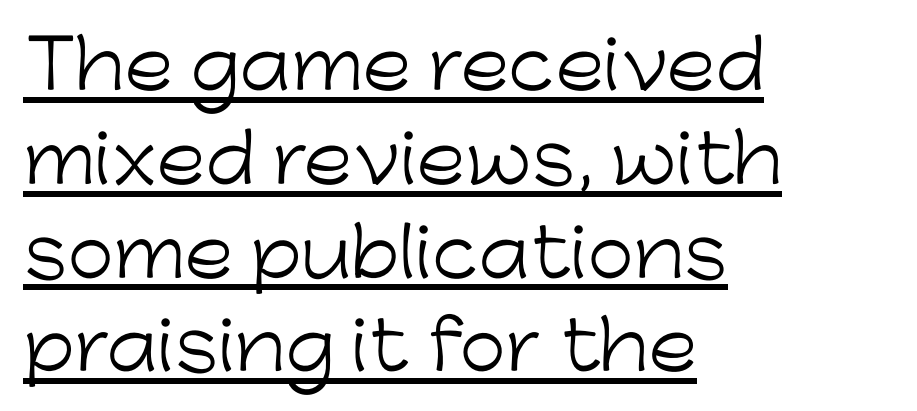
{"serif": "no", "italic": "no", "bold": "no", "weight": "light", "width": "normal", "stroke_contrast": "low", "x_height": "medium", "monospaced": "no", "underline": "yes", "align": "left", "line_spacing": "normal", "line_spacing_ratio": 1.4, "letter_spacing": "normal", "letter_spacing_em": 0.0, "glyph_px": 67}
